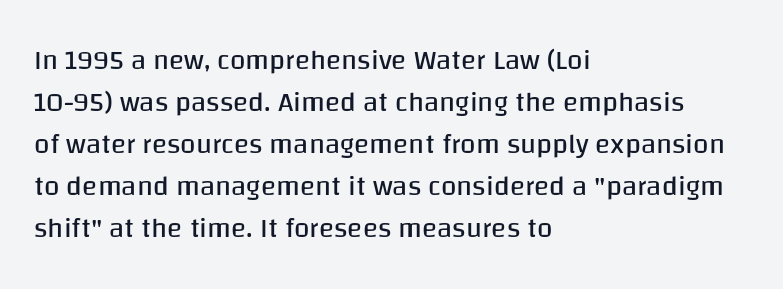
Q: Is the text bold? A: No.
Q: Is the text italic (slanted)? A: No, it is upright.
Q: Is the typeface a serif or a sans-serif typeface? A: Sans-serif.
Q: Is the text underlined? A: No.
Q: How is the paragraph aligned? A: Left-aligned.
Q: Is the spacing between letters normal or unusually wide? A: Normal.
Q: Is the spacing between lines tight, normal or loose? A: Normal.
Q: Width (condensed, normal, or wide)? A: Normal.
Q: Stroke contrast? A: Low.
Q: x-height? A: Large.
Q: Monospaced? A: No.
